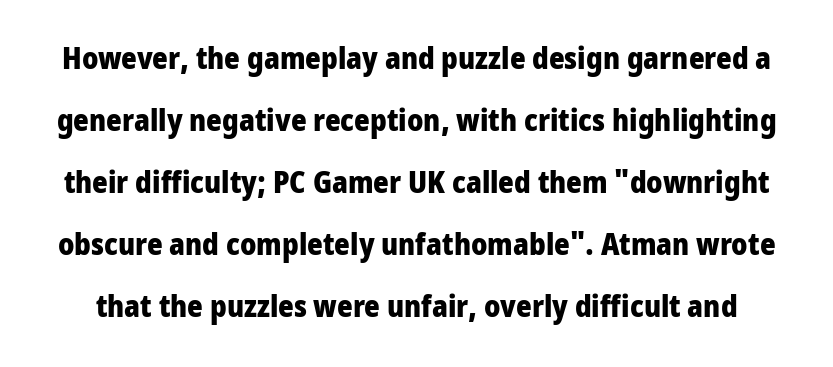
Q: Is the text bold? A: Yes.
Q: Is the text italic (slanted)? A: No, it is upright.
Q: Is the typeface a serif or a sans-serif typeface? A: Sans-serif.
Q: Is the text underlined? A: No.
Q: Is the spacing between letters normal or unusually wide? A: Normal.
Q: Is the spacing between lines tight, normal or loose? A: Loose.
Q: Width (condensed, normal, or wide)? A: Condensed.
Q: Stroke contrast? A: Low.
Q: x-height? A: Large.
Q: Monospaced? A: No.
